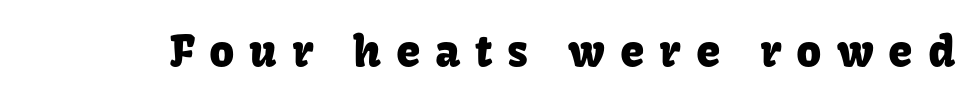
{"serif": "no", "italic": "no", "width": "normal", "stroke_contrast": "low", "x_height": "medium", "monospaced": "no", "underline": "no", "letter_spacing": "wide", "letter_spacing_em": 0.34, "glyph_px": 44}
